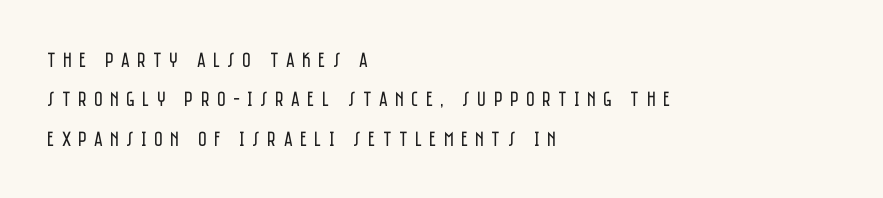
Q: Is the text bold? A: No.
Q: Is the text italic (slanted)? A: No, it is upright.
Q: Is the text underlined? A: No.
Q: How is the paragraph aligned? A: Left-aligned.
Q: Is the spacing between letters normal or unusually wide? A: Unusually wide.
